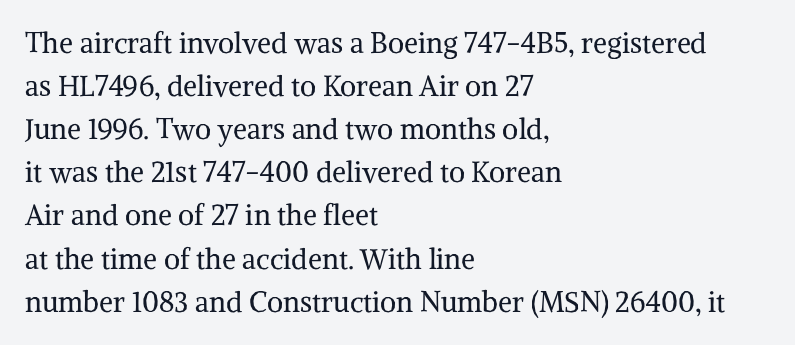
A roman cut, with each character standing at attention. Character widths vary here, with narrow letters taking less room than wide ones. This rendering employs a face with finishing strokes, i.e., a serif. The lines in this sample share a left origin and differ only in where they stop. The face used here is rendered with its standard letterfit. Does the leading feel generous? No, just average.
